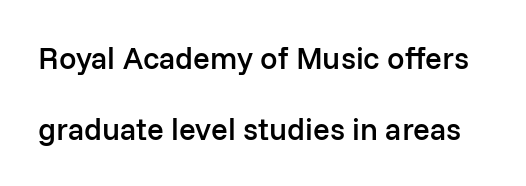
How heavy is the stroke? Medium-heavy — a semibold, shy of bold. Think of a printed novel: that variable character pitch is what you see here. You can tell it's not italic because the verticals are truly vertical. The glyphs in this specimen are sans serif. This block would shrink considerably if given ordinary leading; it's expanded now. Nobody drew a line under any word here.
